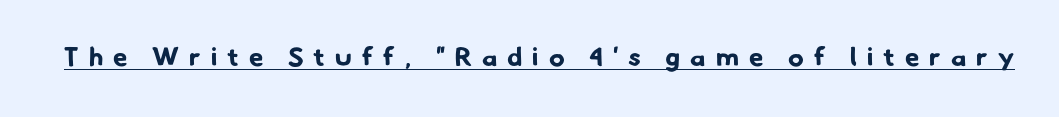
{"bold": "yes", "underline": "yes", "letter_spacing": "wide", "letter_spacing_em": 0.39, "glyph_px": 26}
